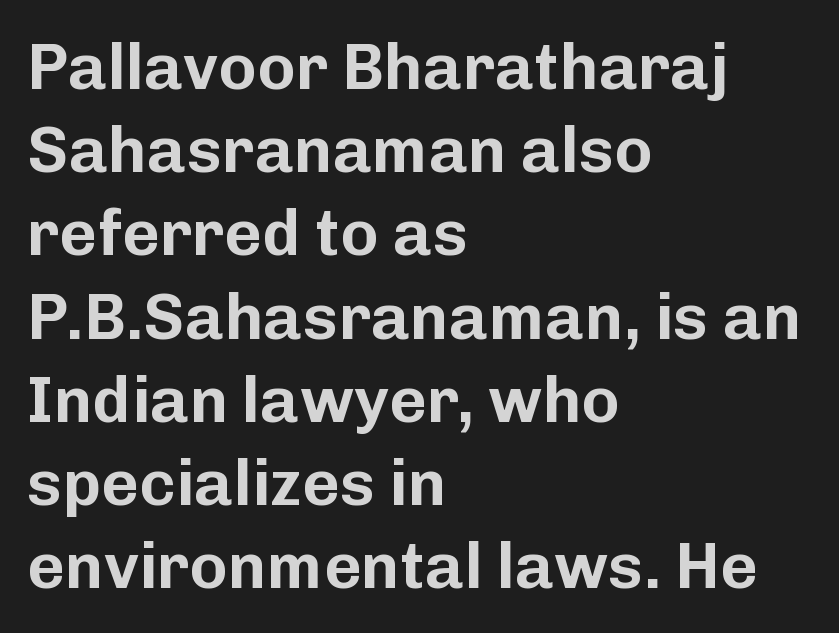
The image shows 65 px sans-serif type, upright; set left-aligned, normal line spacing (1.28x), normal letter spacing, not underlined; low stroke contrast and a medium x-height.
